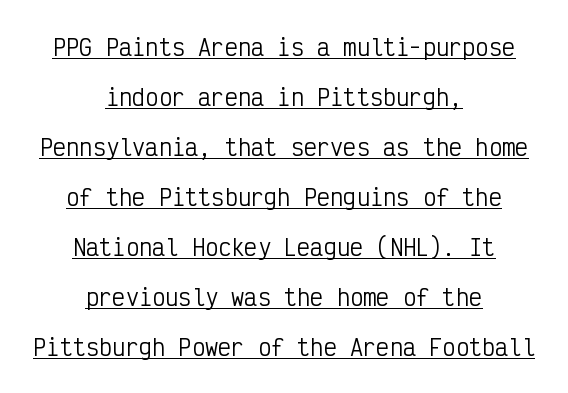
The image shows 22 px text type, upright; set centered, loose line spacing (2.27x), normal letter spacing, underlined.
